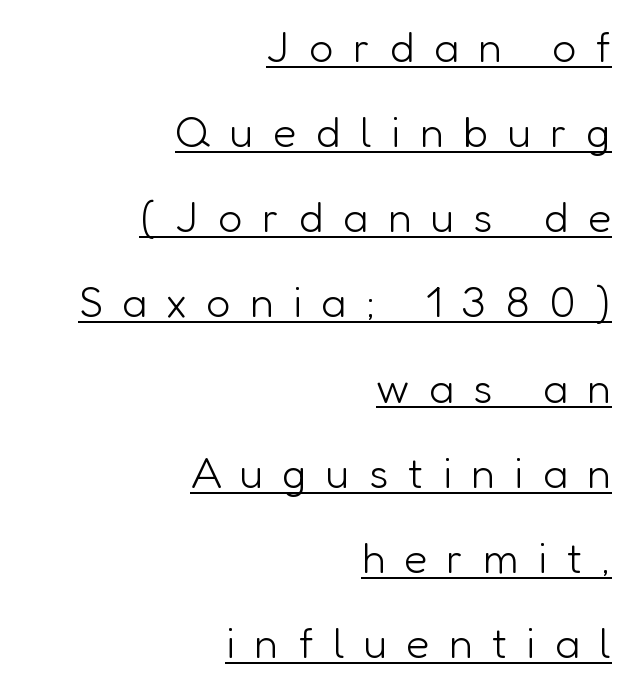
How are the letters spaced? Widely, with obvious added tracking. Is this a fixed-width face? No — the glyphs have proportional, varying widths. Decoration check: the copy is underlined. Weight class: somewhere from thin through regular.
